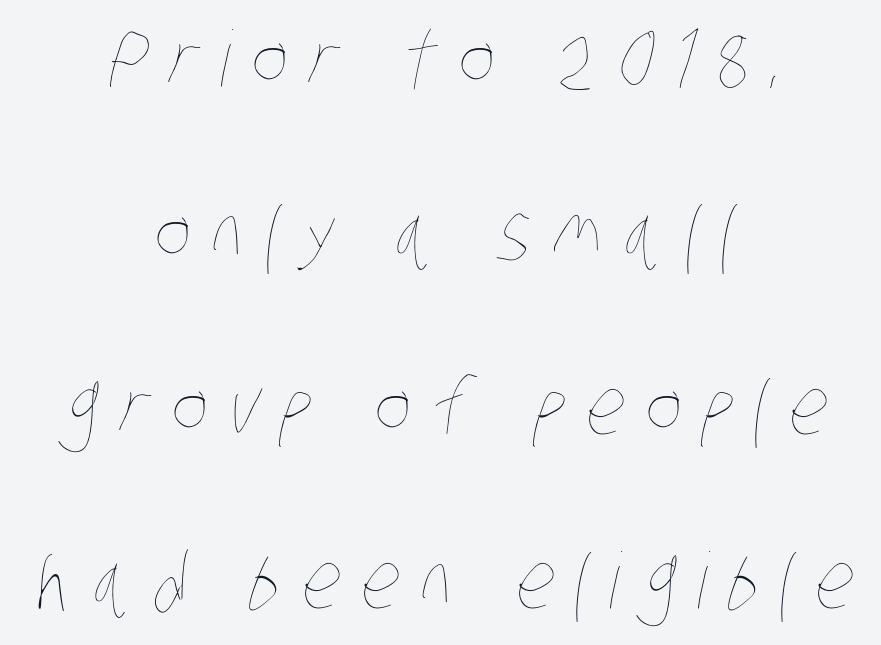
{"bold": "no", "weight": "thin", "width": "condensed", "stroke_contrast": "low", "x_height": "large", "monospaced": "no", "underline": "no", "align": "center", "line_spacing": "loose", "line_spacing_ratio": 2.26, "letter_spacing": "wide", "letter_spacing_em": 0.28, "glyph_px": 77}
